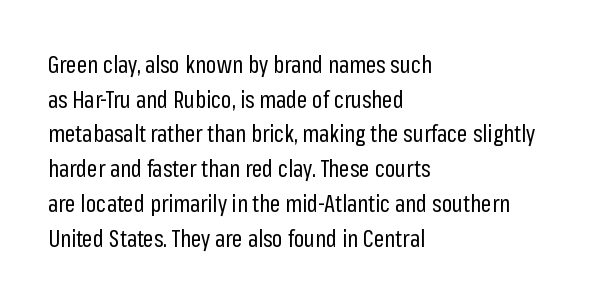
Vertical strokes here are truly vertical. Is the block centered? No — it sits flush against the left margin. Standard letterfit; no display-style spreading of the glyphs. This is not heavy type; no bold has been used.
